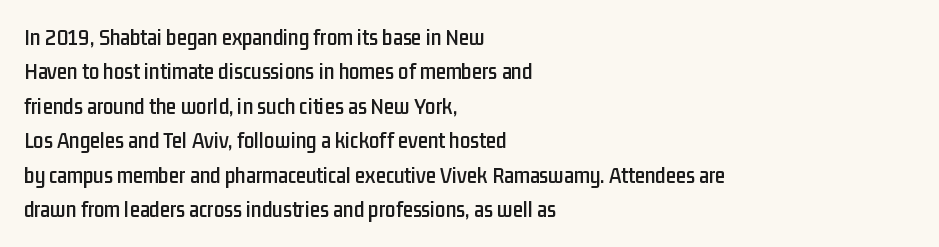
The image shows 23 px text type, upright; set left-aligned, normal line spacing (1.5x), normal letter spacing, not underlined.
